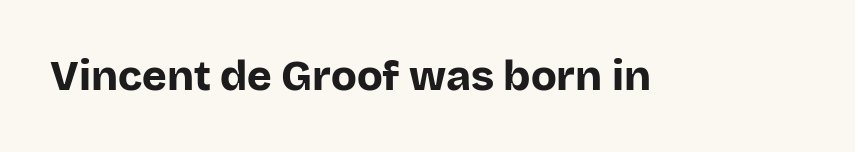
Strokes here are thick enough to call this a true bold. Spacing between characters is what you'd get straight out of the box. Is this a fixed-width face? No — the glyphs have proportional, varying widths. The text was rendered using a sans face with plain stroke endings.
